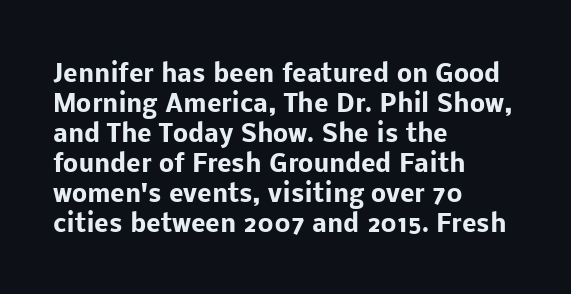
Q: Is the text bold? A: Yes.
Q: Is the text italic (slanted)? A: No, it is upright.
Q: Is the text underlined? A: No.
Q: How is the paragraph aligned? A: Left-aligned.
Q: Is the spacing between letters normal or unusually wide? A: Normal.
Q: Is the spacing between lines tight, normal or loose? A: Normal.
